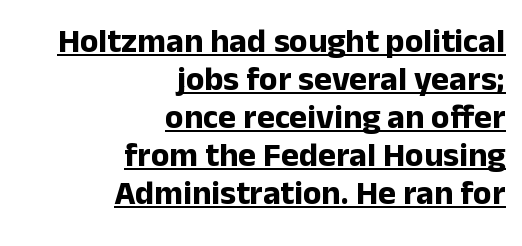
The image shows 34 px bold sans-serif type, upright; set right-aligned, tight line spacing (1.12x), normal letter spacing, underlined; low stroke contrast and a medium x-height.
